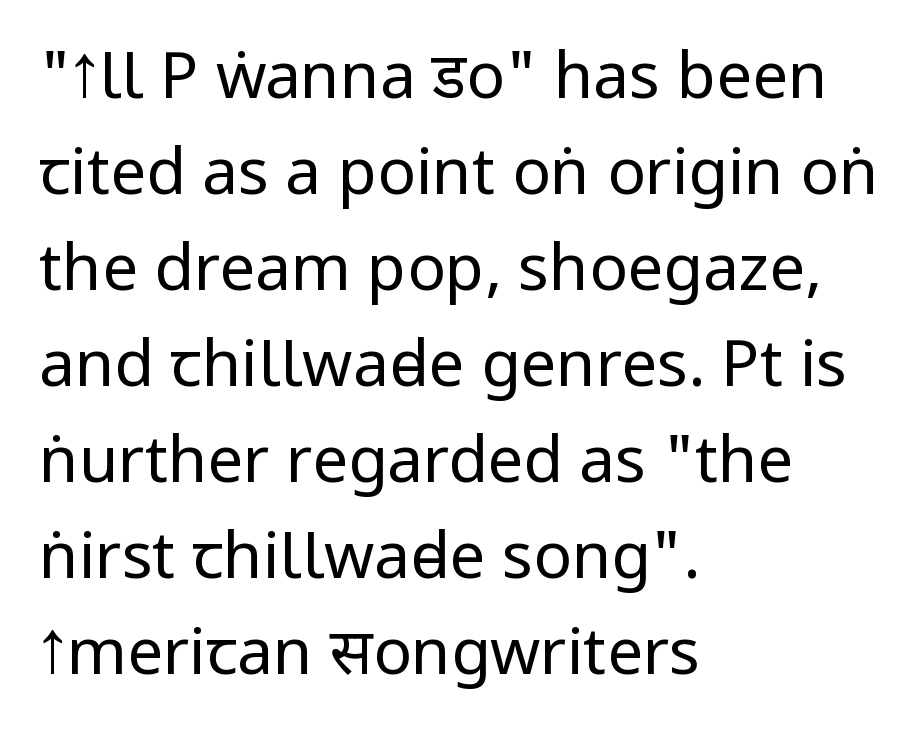
Q: Is the text bold? A: No.
Q: Is the text italic (slanted)? A: No, it is upright.
Q: Is the typeface a serif or a sans-serif typeface? A: Sans-serif.
Q: Is the text underlined? A: No.
Q: How is the paragraph aligned? A: Left-aligned.
Q: Is the spacing between letters normal or unusually wide? A: Normal.
Q: Is the spacing between lines tight, normal or loose? A: Normal.
Q: Width (condensed, normal, or wide)? A: Condensed.
Q: Stroke contrast? A: Low.
Q: x-height? A: Large.
Q: Monospaced? A: No.
